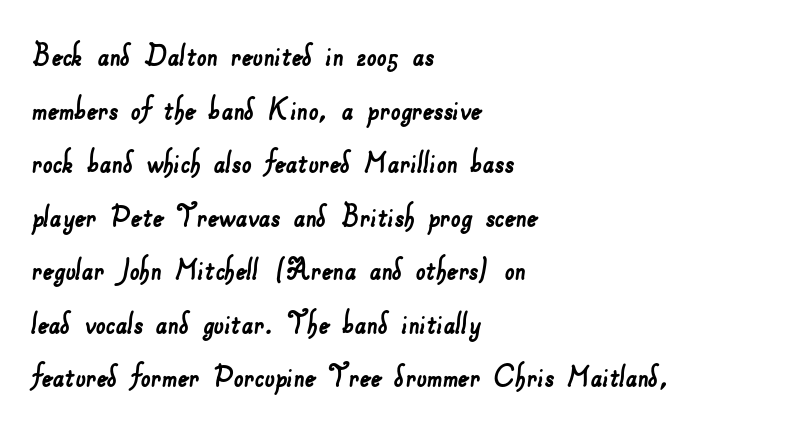
Q: Is the typeface a serif or a sans-serif typeface? A: Sans-serif.
Q: Is the text underlined? A: No.
Q: How is the paragraph aligned? A: Left-aligned.
Q: Is the spacing between letters normal or unusually wide? A: Normal.
Q: Is the spacing between lines tight, normal or loose? A: Normal.
Q: Width (condensed, normal, or wide)? A: Normal.
Q: Stroke contrast? A: Low.
Q: x-height? A: Small.
Q: Monospaced? A: No.
